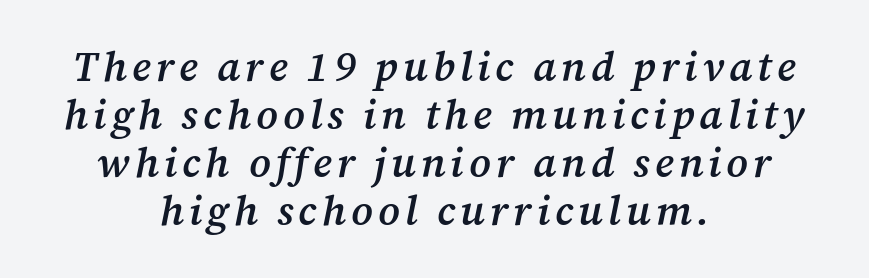
Q: Is the text bold? A: Semi-bold.
Q: Is the text italic (slanted)? A: Yes, it leans right by about 12 degrees.
Q: Is the typeface a serif or a sans-serif typeface? A: Serif.
Q: Is the text underlined? A: No.
Q: How is the paragraph aligned? A: Centered.
Q: Width (condensed, normal, or wide)? A: Normal.
Q: Stroke contrast? A: Medium.
Q: x-height? A: Medium.
Q: Monospaced? A: No.
